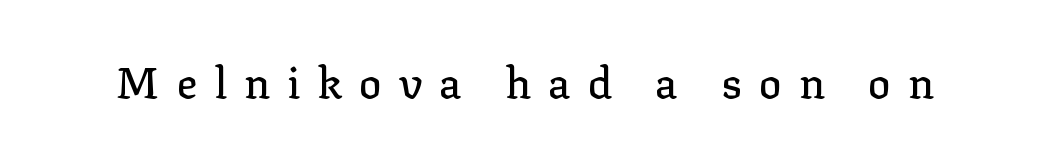
Q: Is the text italic (slanted)? A: No, it is upright.
Q: Is the typeface a serif or a sans-serif typeface? A: Serif.
Q: Is the text underlined? A: No.
Q: Is the spacing between letters normal or unusually wide? A: Unusually wide.
Q: Width (condensed, normal, or wide)? A: Normal.
Q: Stroke contrast? A: Low.
Q: x-height? A: Medium.
Q: Monospaced? A: No.
